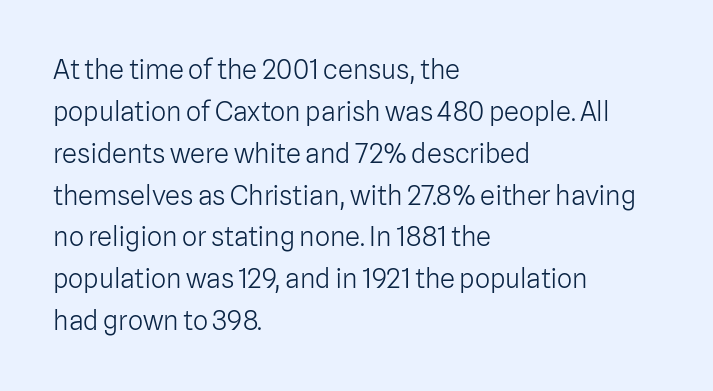
Q: Is the text bold? A: No.
Q: Is the text italic (slanted)? A: No, it is upright.
Q: Is the text underlined? A: No.
Q: How is the paragraph aligned? A: Left-aligned.
Q: Is the spacing between letters normal or unusually wide? A: Normal.
Q: Is the spacing between lines tight, normal or loose? A: Normal.
